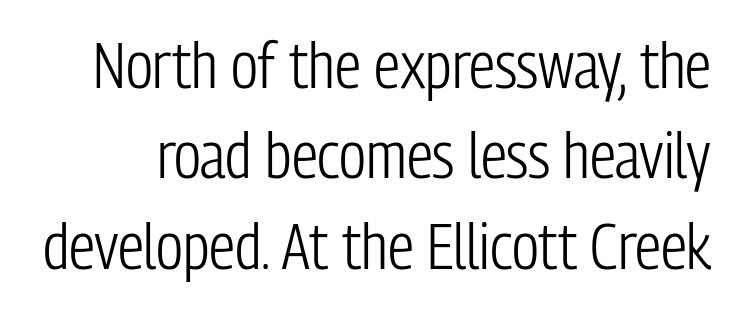
Q: Is the text bold? A: No.
Q: Is the text italic (slanted)? A: No, it is upright.
Q: Is the typeface a serif or a sans-serif typeface? A: Sans-serif.
Q: Is the text underlined? A: No.
Q: Is the spacing between letters normal or unusually wide? A: Normal.
Q: Is the spacing between lines tight, normal or loose? A: Normal.
Q: Width (condensed, normal, or wide)? A: Condensed.
Q: Stroke contrast? A: Low.
Q: x-height? A: Medium.
Q: Monospaced? A: No.
